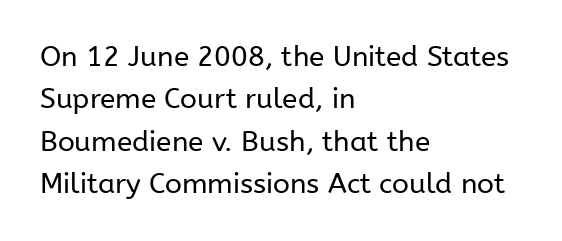
Alignment: flush left. Beneath every word, the page is bare. Successive baselines arrive at the customary interval. The rendering keeps characters at their native spacing. The glyphs in this specimen are sans serif. Note the varied advance widths — an 'i' is clearly narrower than an 'm'.
